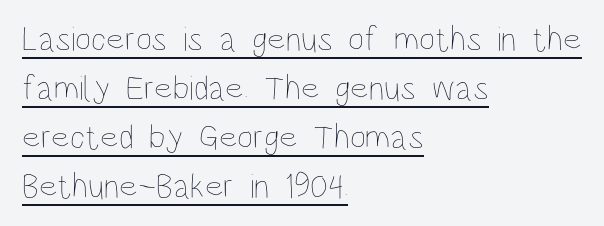
Horizontal alignment here is leftward, the default for most running prose. Compared with typical body copy, the letter spacing here is the same. Weight: in the light-to-regular range. The sample's only ornament is a line tracing under the words.
